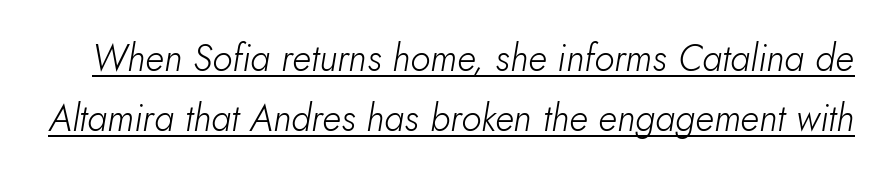
{"italic": "yes", "lean": "right", "slant_degrees": 10, "bold": "no", "weight": "light", "width": "normal", "stroke_contrast": "low", "x_height": "small", "monospaced": "no", "underline": "yes", "line_spacing": "normal", "line_spacing_ratio": 1.63, "letter_spacing": "normal", "letter_spacing_em": 0.0, "glyph_px": 37}
